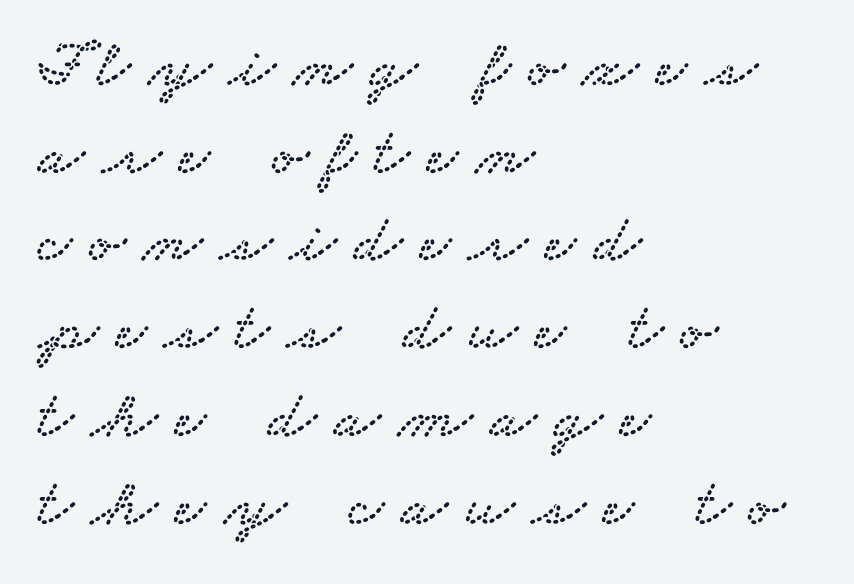
Q: Is the text underlined? A: No.
Q: How is the paragraph aligned? A: Left-aligned.
Q: Is the spacing between letters normal or unusually wide? A: Unusually wide.
Q: Is the spacing between lines tight, normal or loose? A: Normal.
Q: Width (condensed, normal, or wide)? A: Wide.
Q: Stroke contrast? A: Low.
Q: x-height? A: Small.
Q: Monospaced? A: No.
